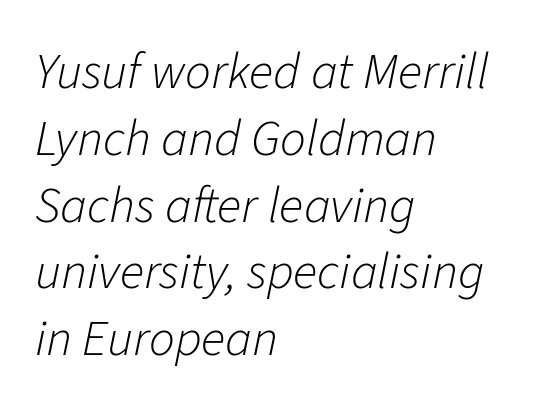
The image shows 51 px light type, italic (leaning right); set left-aligned, normal line spacing (1.31x), normal letter spacing, not underlined; low stroke contrast and a medium x-height.
